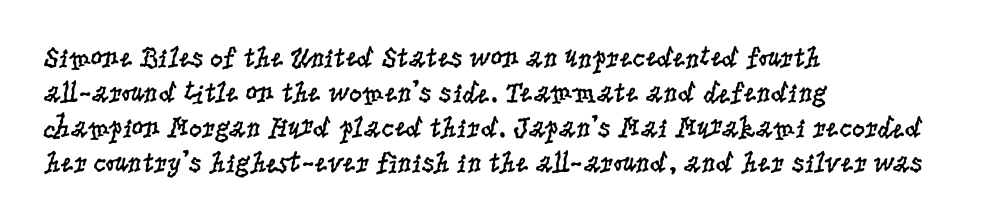
{"serif": "yes", "bold": "no", "weight": "regular", "width": "condensed", "stroke_contrast": "low", "x_height": "large", "monospaced": "no", "underline": "no", "align": "left", "line_spacing_ratio": 1.21, "letter_spacing": "normal", "letter_spacing_em": 0.0, "glyph_px": 29}
